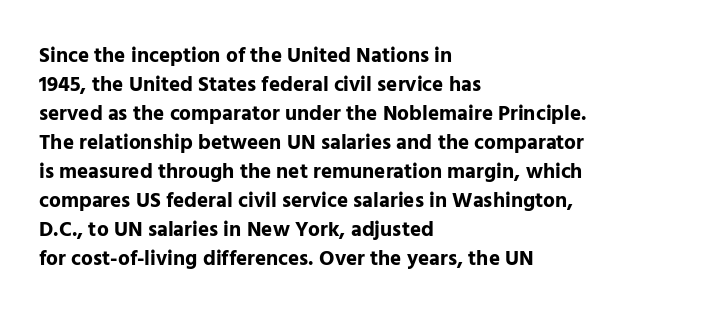
The lines are quadded left. These lines keep a tight, regular rhythm from letter to letter. The gap between lines stays unmarked. It's the straight-up-and-down kind of type. The rendering uses a moderate line-height, typical for paragraphs. Pretty heavy lettering here — definitely bold.
